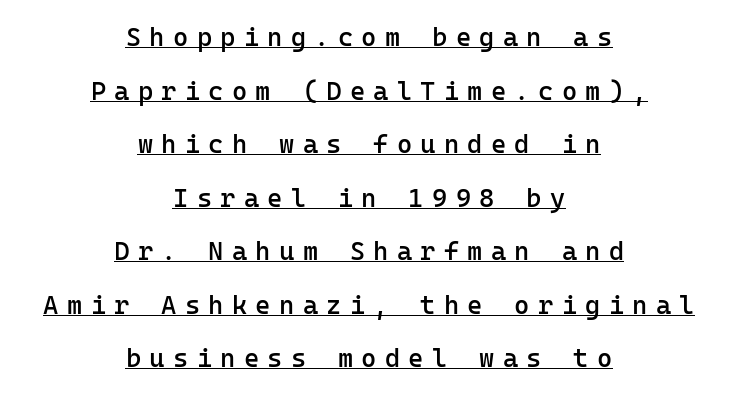
Is the block centered? Yes — each line is placed symmetrically about the middle. Characters remain perfectly vertical along every line. Between one letter and the next there's a generous, obvious gap. Weight: semibold (demi).
